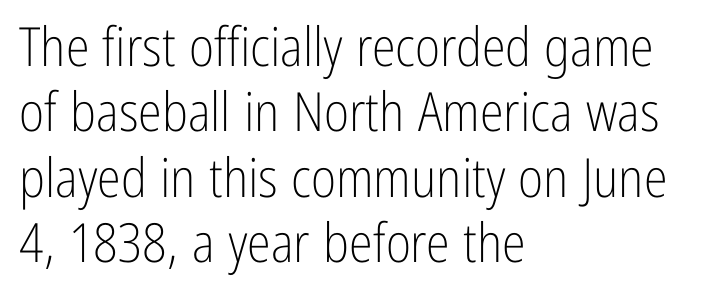
Q: Is the text bold? A: No.
Q: Is the text italic (slanted)? A: No, it is upright.
Q: Is the typeface a serif or a sans-serif typeface? A: Sans-serif.
Q: Is the text underlined? A: No.
Q: How is the paragraph aligned? A: Left-aligned.
Q: Is the spacing between letters normal or unusually wide? A: Normal.
Q: Width (condensed, normal, or wide)? A: Condensed.
Q: Stroke contrast? A: Low.
Q: x-height? A: Medium.
Q: Monospaced? A: No.
